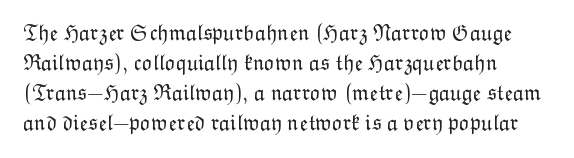
{"italic": "no", "bold": "no", "underline": "no", "align": "left", "line_spacing": "normal", "line_spacing_ratio": 1.36, "letter_spacing": "normal", "letter_spacing_em": 0.0, "glyph_px": 22}
